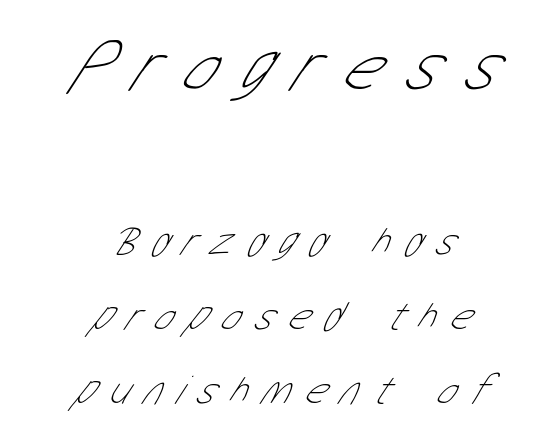
{"serif": "no", "bold": "no", "weight": "thin", "width": "condensed", "stroke_contrast": "low", "x_height": "medium", "monospaced": "no", "underline": "no", "align": "center", "line_spacing_ratio": 1.77, "letter_spacing": "wide", "letter_spacing_em": 0.33, "larger_block": "first", "size_ratio": 1.76, "glyph_px": 74}
